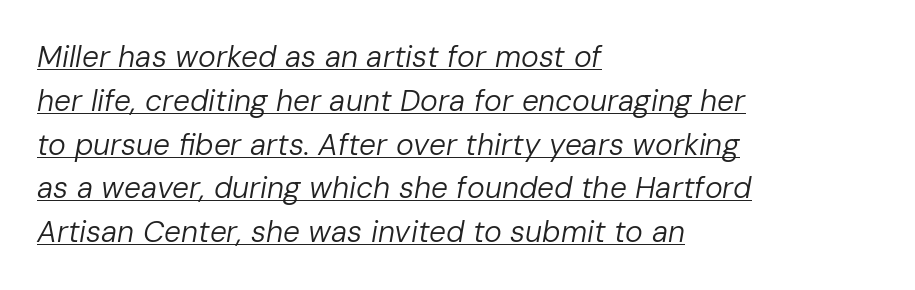
{"italic": "yes", "lean": "right", "slant_degrees": 10, "bold": "no", "weight": "regular", "width": "normal", "stroke_contrast": "low", "x_height": "medium", "monospaced": "no", "underline": "yes", "align": "left", "line_spacing": "normal", "line_spacing_ratio": 1.46, "letter_spacing": "normal", "letter_spacing_em": 0.0, "glyph_px": 30}
